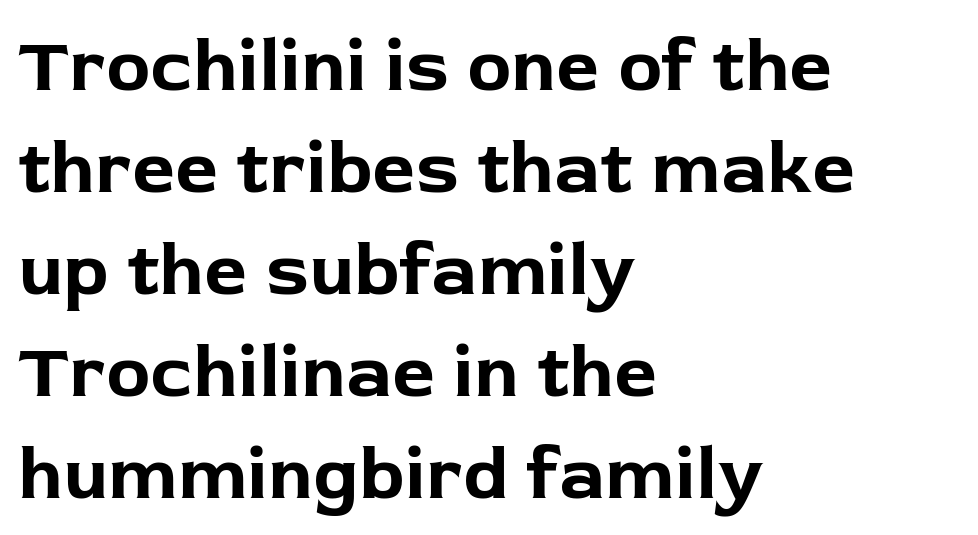
Standard letterfit; no display-style spreading of the glyphs. The space directly below the letters is spotless. A normal amount of white space separates one row of letters from the next. Proportional: the letters do not fall into vertical columns. The glyphs in this specimen are sans serif.
